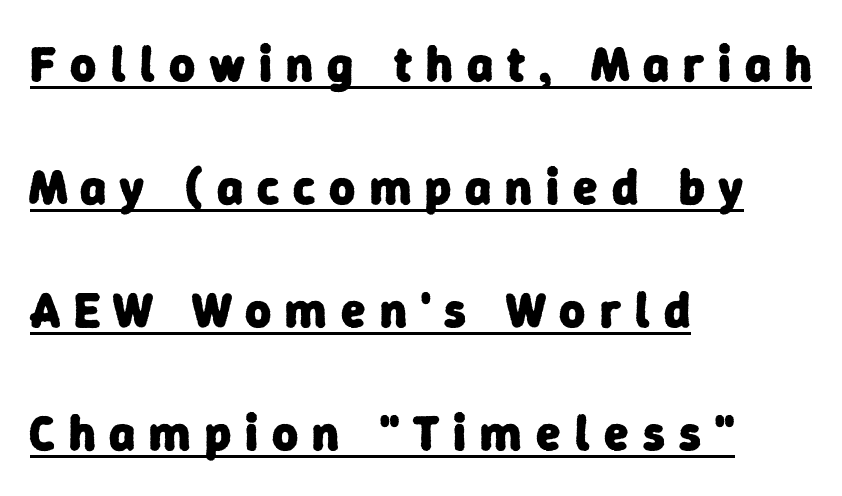
{"serif": "no", "bold": "yes", "weight": "heavy", "width": "normal", "stroke_contrast": "low", "x_height": "medium", "monospaced": "no", "underline": "yes", "align": "left", "line_spacing": "loose", "line_spacing_ratio": 2.46, "letter_spacing": "wide", "letter_spacing_em": 0.28, "glyph_px": 50}
